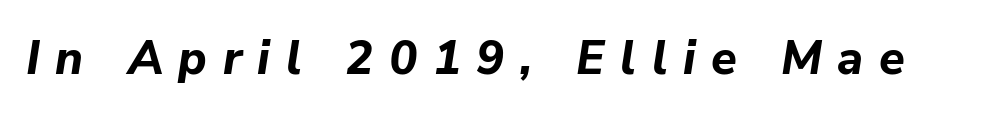
Q: Is the text bold? A: Yes.
Q: Is the text italic (slanted)? A: Yes, it leans right by about 9 degrees.
Q: Is the text underlined? A: No.
Q: Is the spacing between letters normal or unusually wide? A: Unusually wide.
Q: Width (condensed, normal, or wide)? A: Normal.
Q: Stroke contrast? A: Low.
Q: x-height? A: Medium.
Q: Monospaced? A: No.
